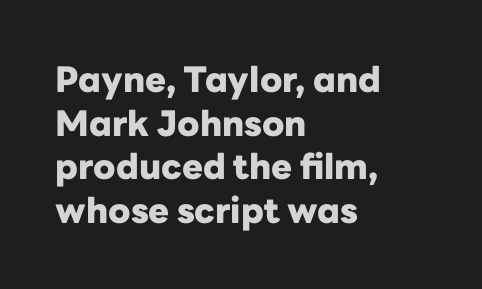
{"serif": "no", "italic": "no", "bold": "yes", "weight": "heavy", "width": "normal", "stroke_contrast": "low", "x_height": "medium", "monospaced": "no", "underline": "no", "align": "left", "line_spacing": "normal", "line_spacing_ratio": 1.25, "letter_spacing": "normal", "letter_spacing_em": 0.0, "glyph_px": 35}
